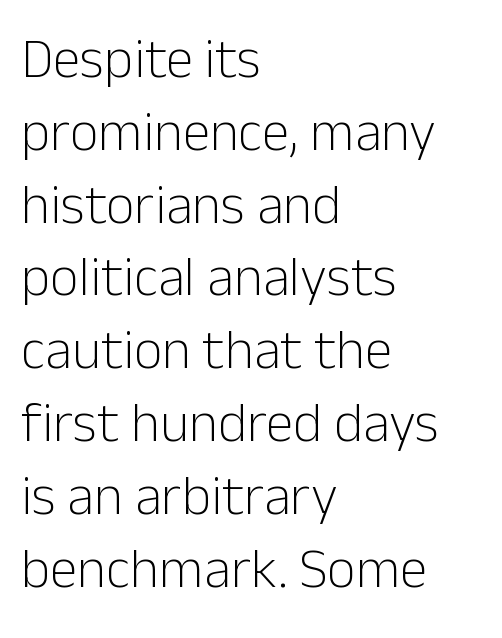
Q: Is the text bold? A: No.
Q: Is the text italic (slanted)? A: No, it is upright.
Q: Is the typeface a serif or a sans-serif typeface? A: Sans-serif.
Q: Is the text underlined? A: No.
Q: How is the paragraph aligned? A: Left-aligned.
Q: Is the spacing between letters normal or unusually wide? A: Normal.
Q: Is the spacing between lines tight, normal or loose? A: Normal.
Q: Width (condensed, normal, or wide)? A: Normal.
Q: Stroke contrast? A: Low.
Q: x-height? A: Medium.
Q: Monospaced? A: No.
